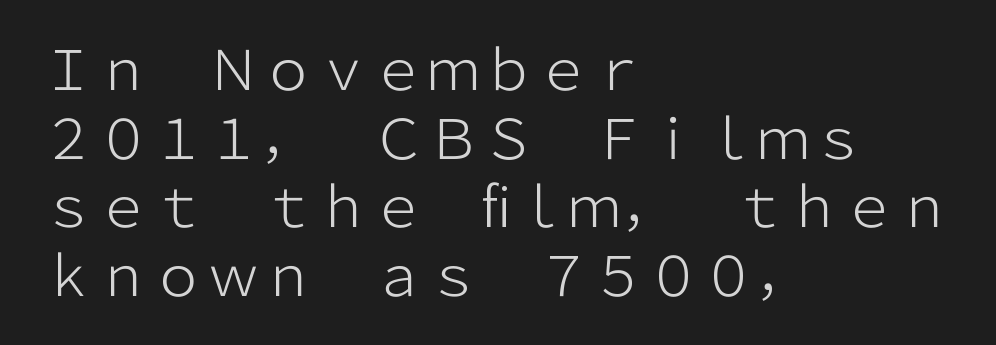
The image shows 55 px light sans-serif type, upright; set left-aligned, normal line spacing (1.25x), normal letter spacing, not underlined; low stroke contrast and a medium x-height.
